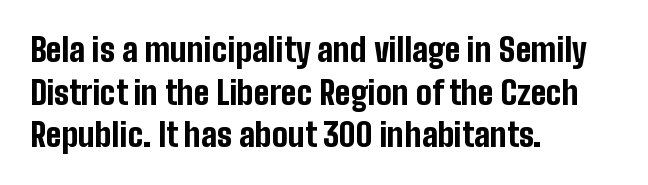
The image shows 32 px bold, condensed sans-serif type, upright; set left-aligned, normal line spacing (1.33x), normal letter spacing, not underlined; low stroke contrast and a medium x-height.
